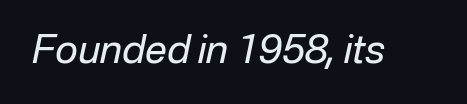
Q: Is the text bold? A: No.
Q: Is the text italic (slanted)? A: Yes, it leans right by about 12 degrees.
Q: Is the text underlined? A: No.
Q: Is the spacing between letters normal or unusually wide? A: Normal.
Q: Width (condensed, normal, or wide)? A: Normal.
Q: Stroke contrast? A: Low.
Q: x-height? A: Medium.
Q: Monospaced? A: No.
